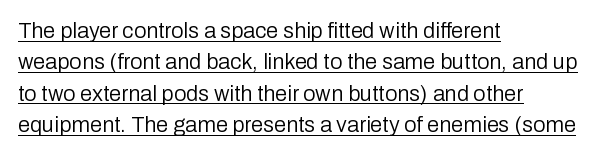
{"italic": "no", "bold": "no", "underline": "yes", "align": "left", "line_spacing": "normal", "line_spacing_ratio": 1.43, "letter_spacing": "normal", "letter_spacing_em": 0.0, "glyph_px": 22}
